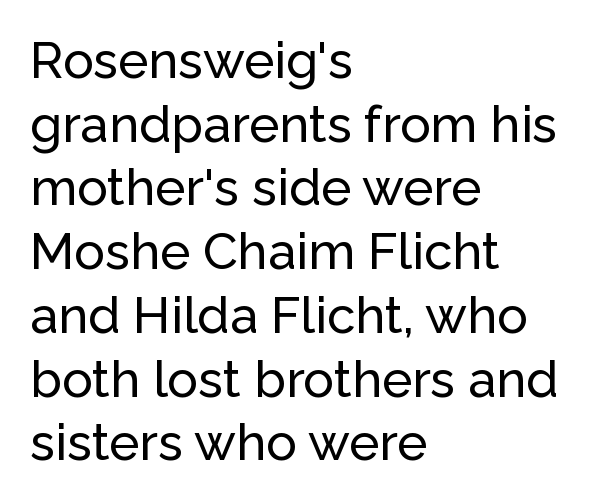
Q: Is the text italic (slanted)? A: No, it is upright.
Q: Is the typeface a serif or a sans-serif typeface? A: Sans-serif.
Q: Is the text underlined? A: No.
Q: How is the paragraph aligned? A: Left-aligned.
Q: Is the spacing between letters normal or unusually wide? A: Normal.
Q: Is the spacing between lines tight, normal or loose? A: Normal.
Q: Width (condensed, normal, or wide)? A: Normal.
Q: Stroke contrast? A: Low.
Q: x-height? A: Medium.
Q: Monospaced? A: No.
